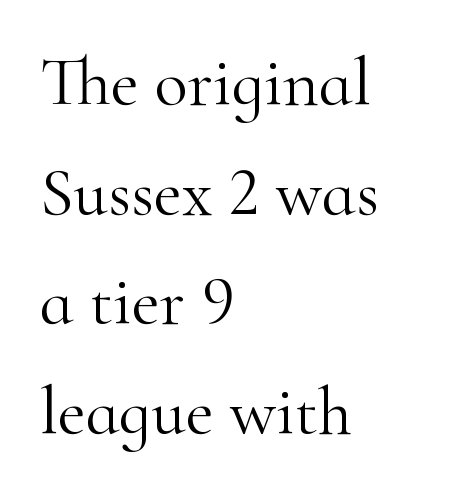
Q: Is the text bold? A: No.
Q: Is the text italic (slanted)? A: No, it is upright.
Q: Is the typeface a serif or a sans-serif typeface? A: Serif.
Q: Is the text underlined? A: No.
Q: How is the paragraph aligned? A: Left-aligned.
Q: Is the spacing between letters normal or unusually wide? A: Normal.
Q: Is the spacing between lines tight, normal or loose? A: Normal.
Q: Width (condensed, normal, or wide)? A: Normal.
Q: Stroke contrast? A: High.
Q: x-height? A: Small.
Q: Monospaced? A: No.
